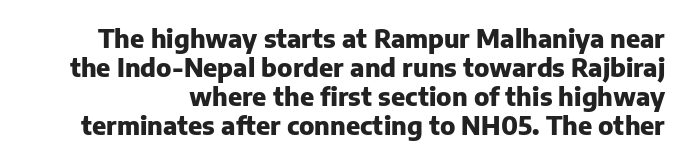
Every character sits straight up, as roman type does. Clear beneath every line of the passage. The face used here has the dense, thick strokes of a bold. The letterforms sit shoulder to shoulder at normal distance.
